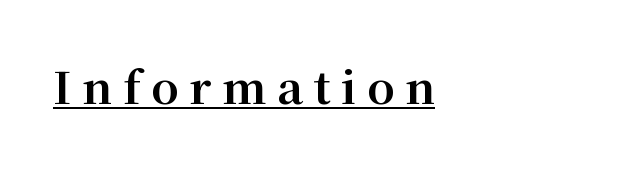
Q: Is the text bold? A: Yes.
Q: Is the text italic (slanted)? A: No, it is upright.
Q: Is the typeface a serif or a sans-serif typeface? A: Serif.
Q: Is the text underlined? A: Yes.
Q: How is the paragraph aligned? A: Left-aligned.
Q: Is the spacing between letters normal or unusually wide? A: Unusually wide.
Q: Width (condensed, normal, or wide)? A: Normal.
Q: Stroke contrast? A: Medium.
Q: x-height? A: Medium.
Q: Monospaced? A: No.
